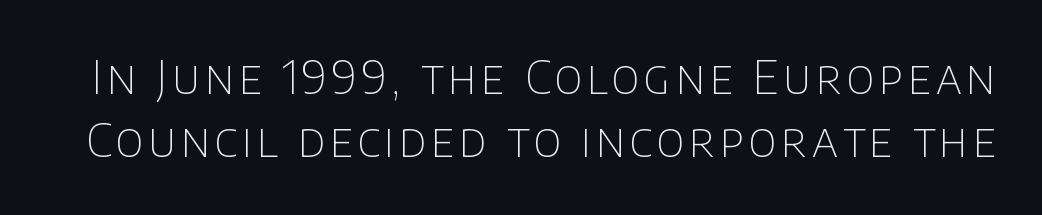
The baseline area is clear. The weight tops out at a normal text grade. Nope, not italic — everything's standing straight. The rows are spaced the way most documents space them. Looks like regular typesetting: each glyph gets only the width it needs. Does the type have serifs? No, each stem ends abruptly.
